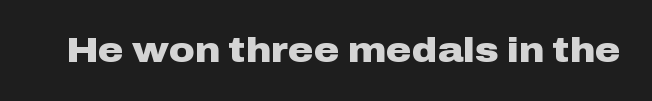
Q: Is the text bold? A: Yes.
Q: Is the text italic (slanted)? A: No, it is upright.
Q: Is the typeface a serif or a sans-serif typeface? A: Sans-serif.
Q: Is the text underlined? A: No.
Q: Is the spacing between letters normal or unusually wide? A: Normal.
Q: Width (condensed, normal, or wide)? A: Wide.
Q: Stroke contrast? A: Low.
Q: x-height? A: Medium.
Q: Monospaced? A: No.
